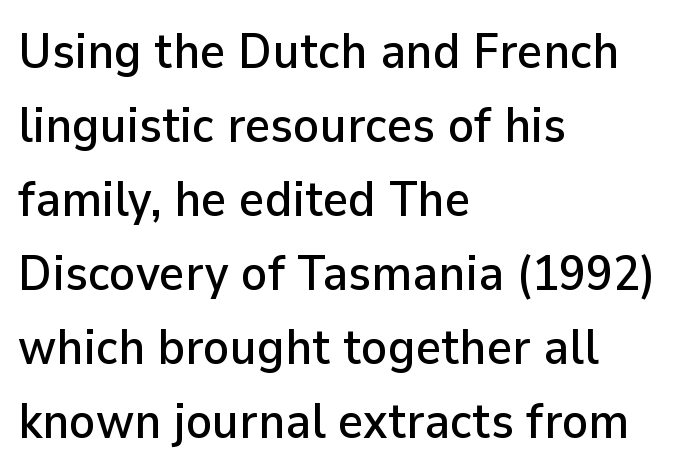
Serifs: no, the terminals of the letterforms are clean. The ragged edge is on the right, which tells us the setting is flush left. Baseline-to-baseline distance is the conventional proportion of letter height. You can tell it's not italic because the verticals are truly vertical.
